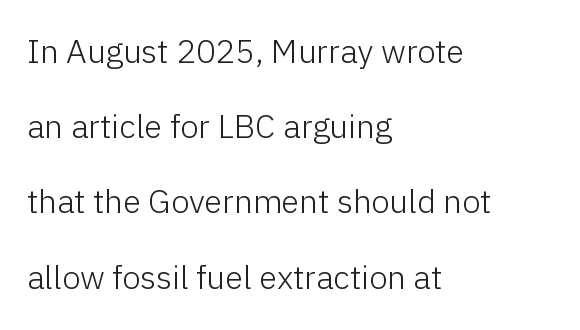
Caption: face not bold, strokes unweighted. Style check: upright. Note the varied advance widths — an 'i' is clearly narrower than an 'm'. The vertical gap from one line to the next is large. The type is set solid horizontally, with unmodified tracking.
